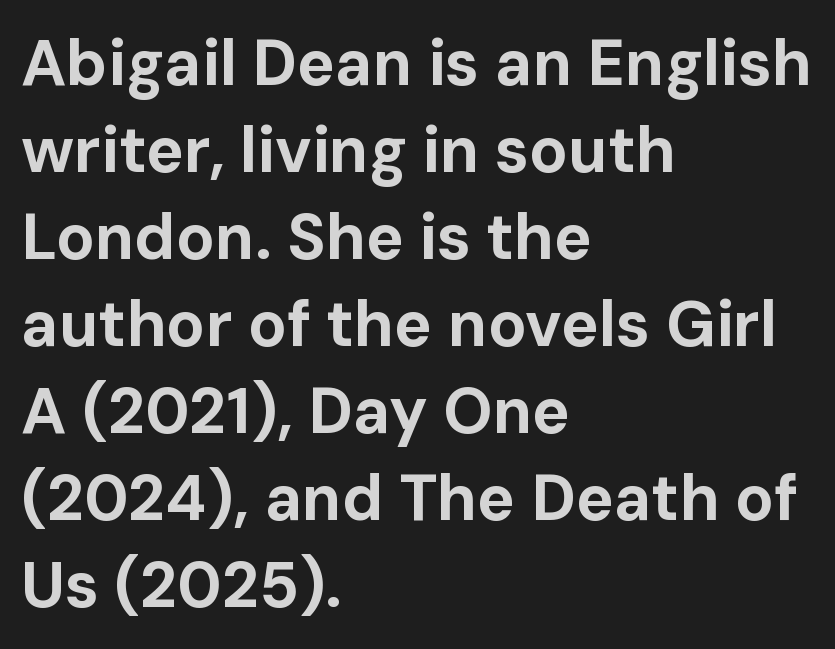
{"serif": "no", "italic": "no", "bold": "yes", "weight": "bold", "width": "normal", "stroke_contrast": "low", "x_height": "medium", "monospaced": "no", "underline": "no", "align": "left", "line_spacing": "normal", "line_spacing_ratio": 1.36, "letter_spacing": "normal", "letter_spacing_em": 0.0, "glyph_px": 64}
